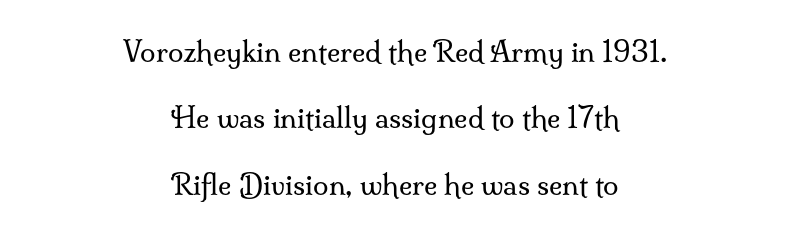
Q: Is the text bold? A: No.
Q: Is the text italic (slanted)? A: No, it is upright.
Q: Is the typeface a serif or a sans-serif typeface? A: Serif.
Q: Is the text underlined? A: No.
Q: How is the paragraph aligned? A: Centered.
Q: Is the spacing between letters normal or unusually wide? A: Normal.
Q: Is the spacing between lines tight, normal or loose? A: Loose.
Q: Width (condensed, normal, or wide)? A: Normal.
Q: Stroke contrast? A: Medium.
Q: x-height? A: Small.
Q: Monospaced? A: No.
